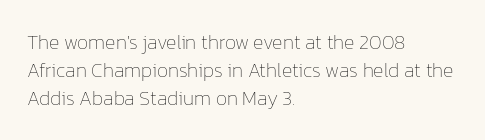
Q: Is the text bold? A: No.
Q: Is the text italic (slanted)? A: No, it is upright.
Q: Is the text underlined? A: No.
Q: How is the paragraph aligned? A: Left-aligned.
Q: Is the spacing between letters normal or unusually wide? A: Normal.
Q: Is the spacing between lines tight, normal or loose? A: Normal.
